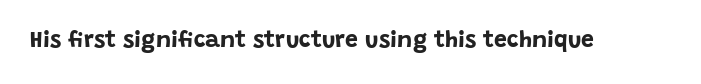
{"italic": "no", "bold": "yes", "underline": "no", "letter_spacing": "normal", "letter_spacing_em": 0.0, "glyph_px": 23}
